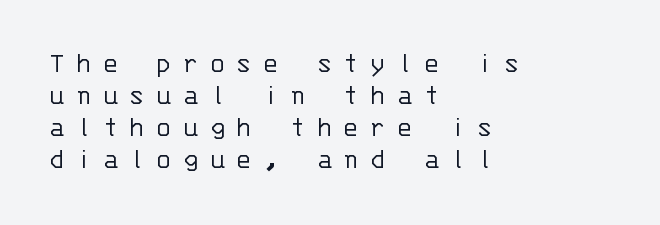
{"serif": "no", "italic": "no", "bold": "no", "weight": "light", "width": "normal", "stroke_contrast": "low", "x_height": "large", "monospaced": "yes", "underline": "no", "align": "left", "line_spacing": "tight", "line_spacing_ratio": 1.07, "letter_spacing": "wide", "letter_spacing_em": 0.4, "glyph_px": 30}
